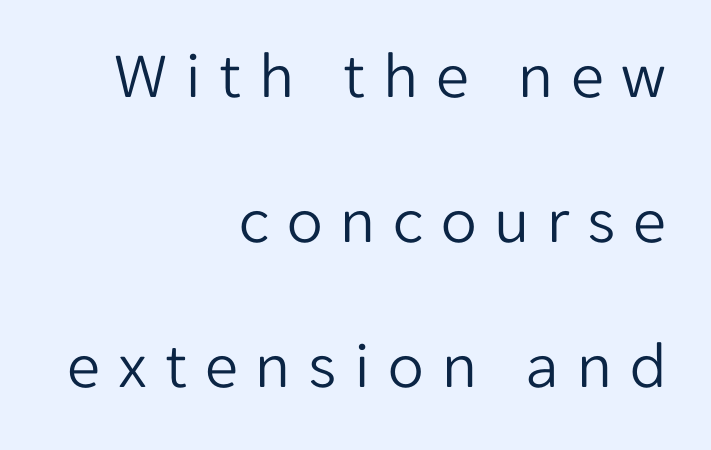
Q: Is the text bold? A: No.
Q: Is the text italic (slanted)? A: No, it is upright.
Q: Is the typeface a serif or a sans-serif typeface? A: Sans-serif.
Q: Is the text underlined? A: No.
Q: How is the paragraph aligned? A: Right-aligned.
Q: Is the spacing between letters normal or unusually wide? A: Unusually wide.
Q: Is the spacing between lines tight, normal or loose? A: Loose.
Q: Width (condensed, normal, or wide)? A: Normal.
Q: Stroke contrast? A: Low.
Q: x-height? A: Medium.
Q: Monospaced? A: No.
